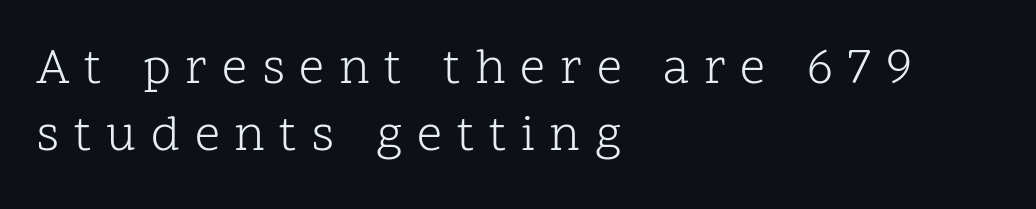
Check where the strokes stop: tiny serifs finish them off. When letters stand straight like this, we call the style roman or upright. Quick note: interline space is typical. A classic flush-left, rag-right setting is used for this passage. Anything drawn beneath the words? Only blank space.
